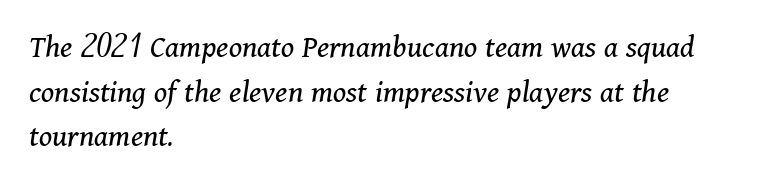
The text carries the slant typical of an italic or oblique font. How would I describe the line gaps? Plain and ordinary. Heaviness? Minimal to ordinary, like unemphasized prose. Here the designer chose a conventional face with non-uniform glyph widths. The letters carry serifs — small finishing strokes at the ends of their stems. The setting favours the left margin, as ordinary paragraphs usually do.
